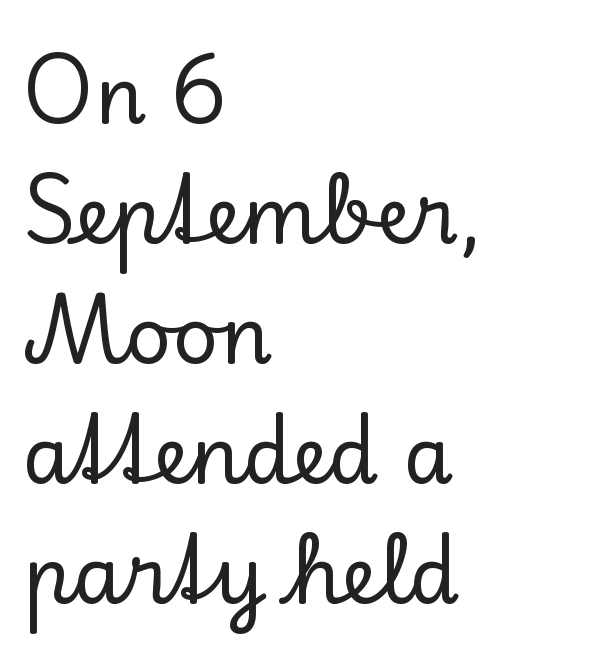
Q: Is the text italic (slanted)? A: No, it is upright.
Q: Is the text underlined? A: No.
Q: How is the paragraph aligned? A: Left-aligned.
Q: Is the spacing between letters normal or unusually wide? A: Normal.
Q: Is the spacing between lines tight, normal or loose? A: Normal.
Q: Width (condensed, normal, or wide)? A: Normal.
Q: Stroke contrast? A: Low.
Q: x-height? A: Small.
Q: Monospaced? A: No.
